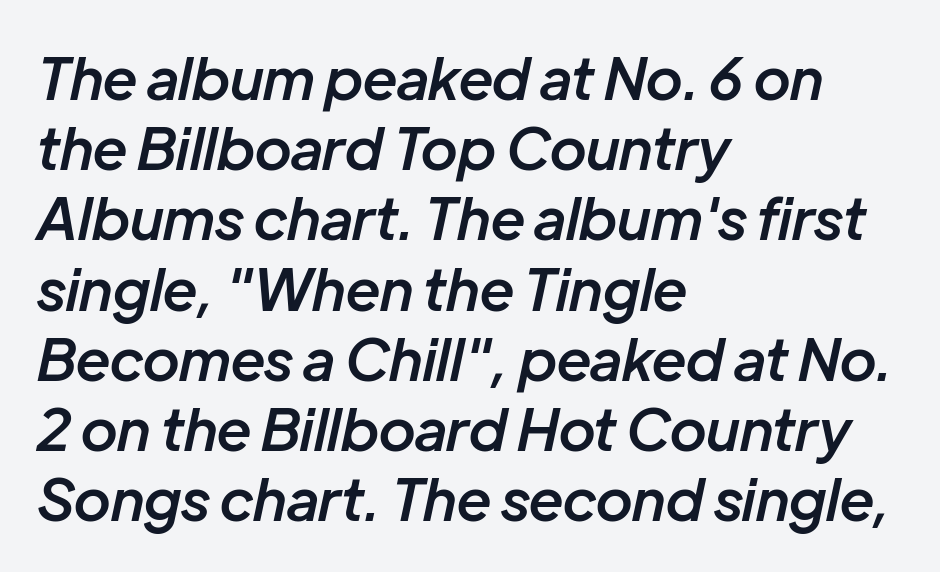
The image shows 58 px semibold type, italic (leaning right); set left-aligned, line spacing 1.21x, normal letter spacing, not underlined; low stroke contrast and a medium x-height.
